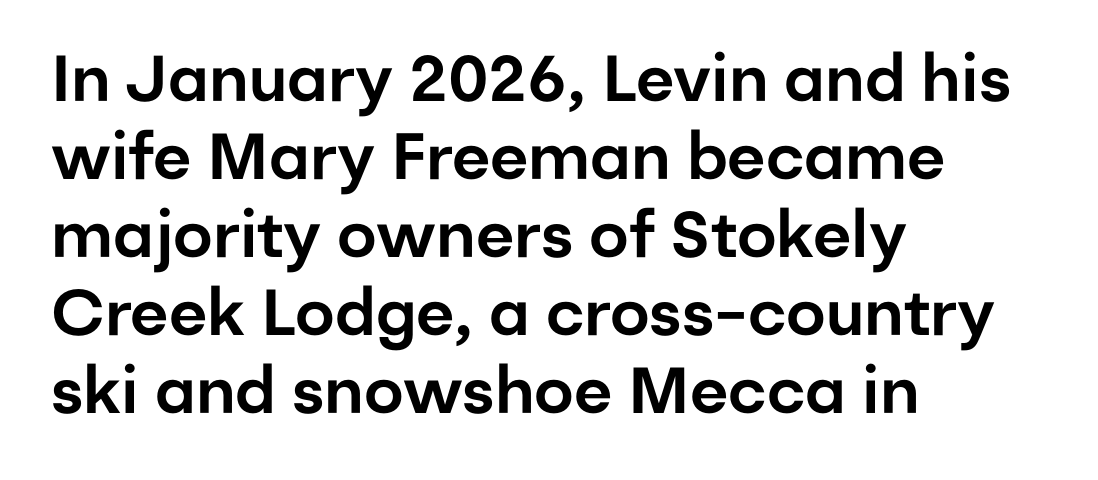
{"serif": "no", "italic": "no", "width": "normal", "stroke_contrast": "low", "x_height": "medium", "monospaced": "no", "underline": "no", "align": "left", "line_spacing_ratio": 1.2, "letter_spacing": "normal", "letter_spacing_em": 0.0, "glyph_px": 65}
